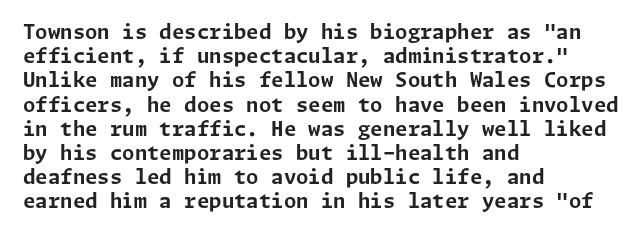
{"italic": "no", "bold": "yes", "underline": "no", "align": "left", "line_spacing_ratio": 1.21, "letter_spacing": "normal", "letter_spacing_em": 0.0, "glyph_px": 20}
